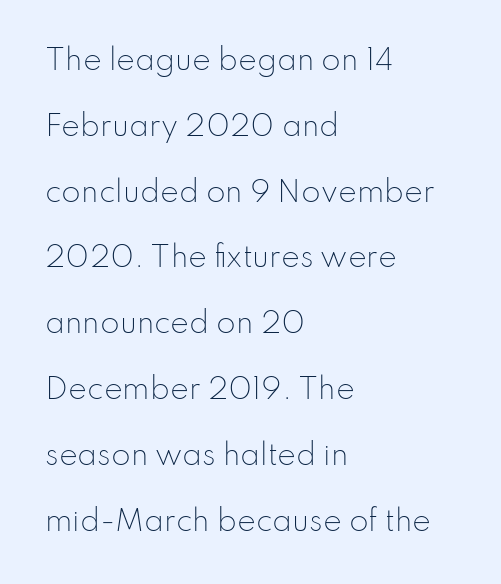
The image shows 28 px light sans-serif type, upright; set left-aligned, loose line spacing (2.35x), normal letter spacing, not underlined; low stroke contrast and a small x-height.
